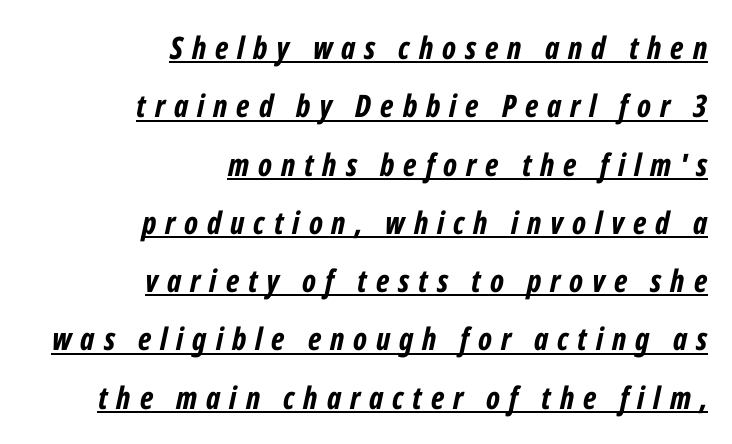
The image shows 31 px bold, condensed type, italic (leaning right); set right-aligned, line spacing 1.88x, unusually wide letter spacing (+0.29 em), underlined; low stroke contrast and a medium x-height.
